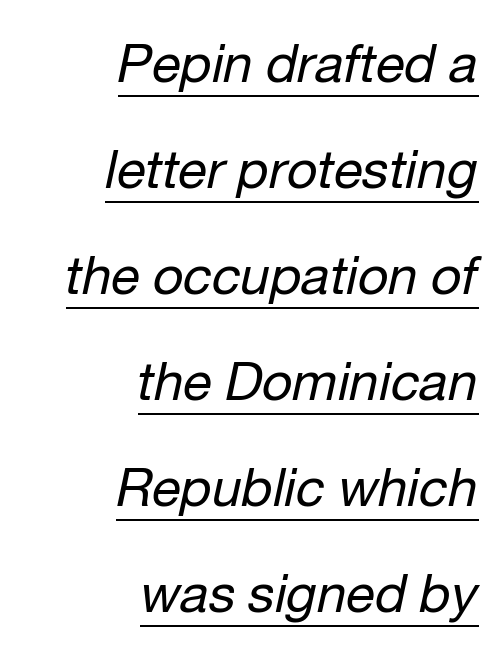
The image shows 53 px regular-weight type, italic (leaning right); set right-aligned, loose line spacing (2.0x), normal letter spacing, underlined; low stroke contrast and a medium x-height.
